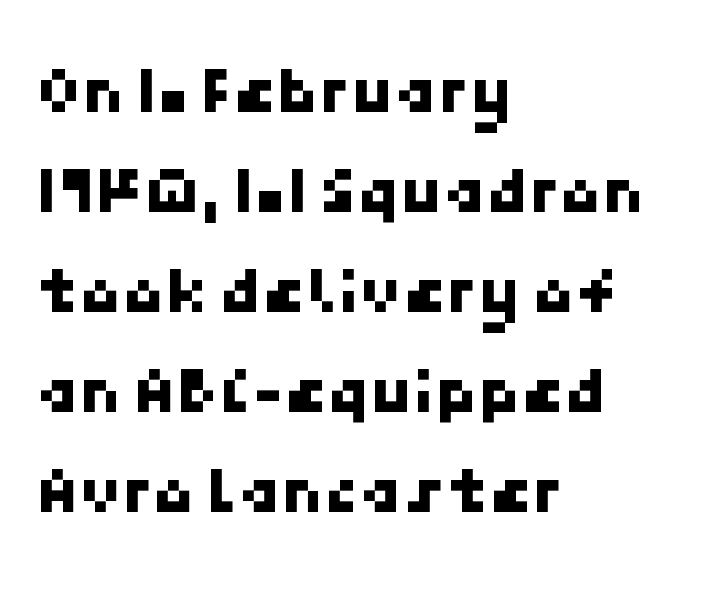
The image shows 69 px sans-serif type; set left-aligned, normal line spacing (1.45x), normal letter spacing, not underlined; low stroke contrast and a medium x-height.
